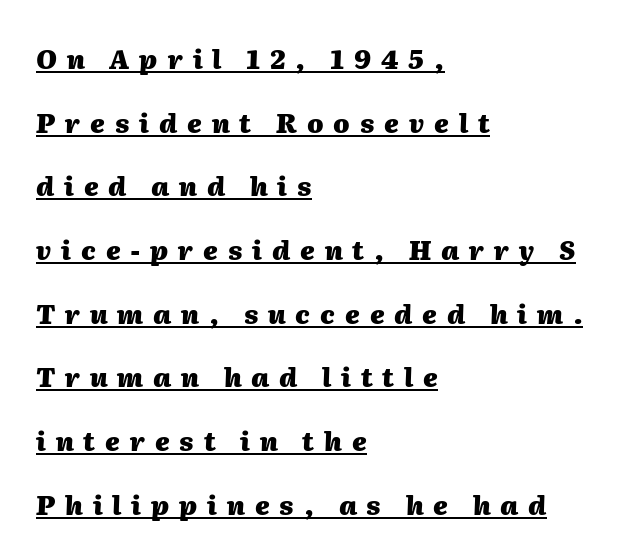
{"italic": "yes", "lean": "right", "slant_degrees": 2, "bold": "yes", "underline": "yes", "align": "left", "line_spacing": "loose", "line_spacing_ratio": 2.45, "letter_spacing": "wide", "letter_spacing_em": 0.38, "glyph_px": 26}
